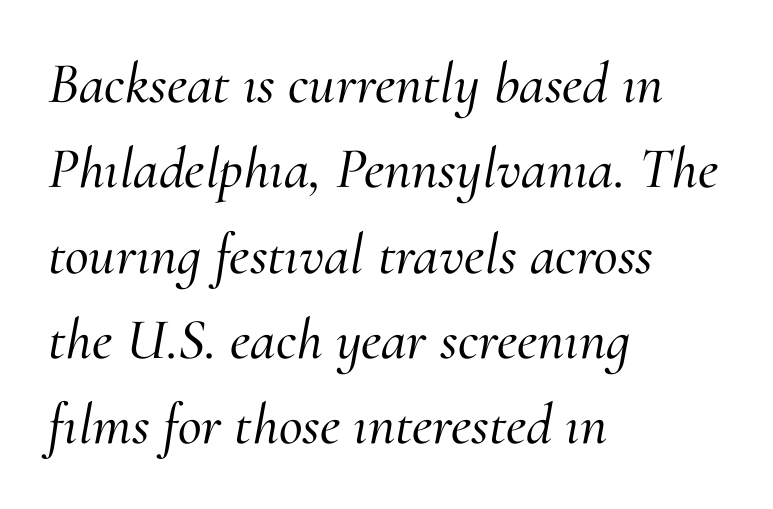
{"serif": "yes", "italic": "yes", "lean": "right", "slant_degrees": 10, "width": "normal", "stroke_contrast": "medium", "x_height": "small", "monospaced": "no", "underline": "no", "align": "left", "line_spacing": "normal", "line_spacing_ratio": 1.47, "letter_spacing": "normal", "letter_spacing_em": 0.0, "glyph_px": 58}
